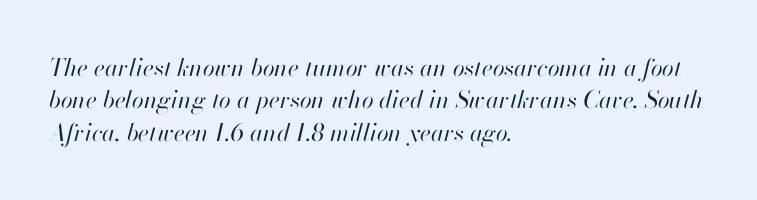
The image shows 24 px text type, italic (leaning right); set left-aligned, normal line spacing (1.35x), normal letter spacing, not underlined.
